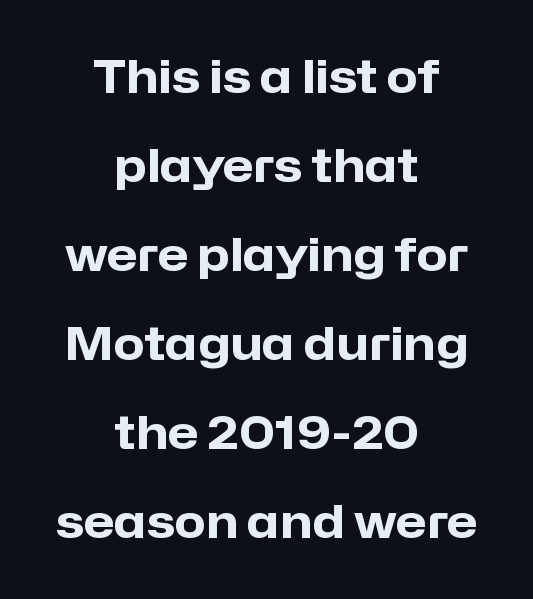
Q: Is the text bold? A: Yes.
Q: Is the text italic (slanted)? A: No, it is upright.
Q: Is the typeface a serif or a sans-serif typeface? A: Sans-serif.
Q: Is the text underlined? A: No.
Q: How is the paragraph aligned? A: Centered.
Q: Is the spacing between letters normal or unusually wide? A: Normal.
Q: Is the spacing between lines tight, normal or loose? A: Loose.
Q: Width (condensed, normal, or wide)? A: Normal.
Q: Stroke contrast? A: Low.
Q: x-height? A: Medium.
Q: Monospaced? A: No.
